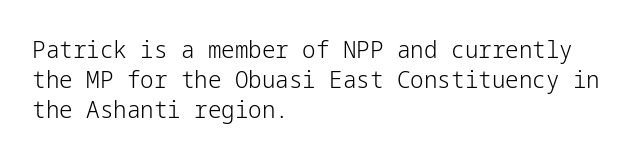
Q: Is the text bold? A: No.
Q: Is the text italic (slanted)? A: No, it is upright.
Q: Is the text underlined? A: No.
Q: How is the paragraph aligned? A: Left-aligned.
Q: Is the spacing between letters normal or unusually wide? A: Normal.
Q: Is the spacing between lines tight, normal or loose? A: Normal.
